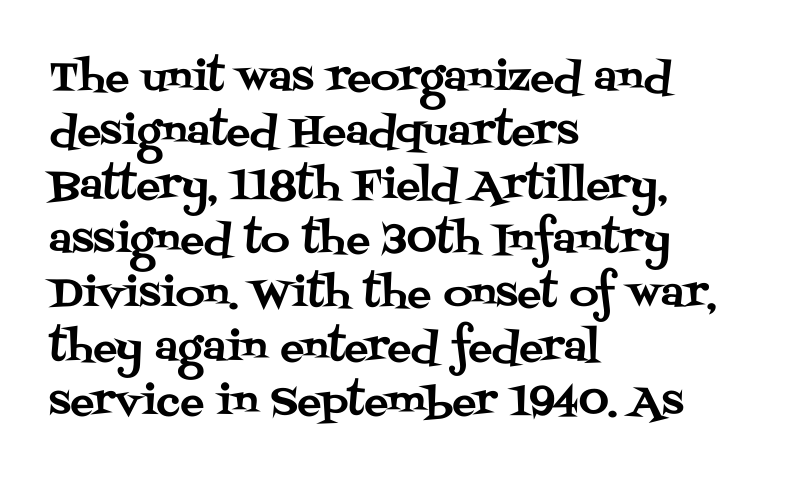
The image shows 40 px serif type, upright; set left-aligned, normal line spacing (1.35x), normal letter spacing, not underlined; medium stroke contrast and a large x-height.
